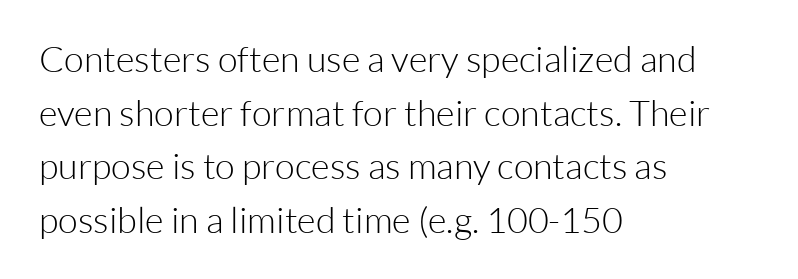
The image shows 36 px light sans-serif type, upright; set left-aligned, normal line spacing (1.49x), normal letter spacing, not underlined; low stroke contrast and a medium x-height.
